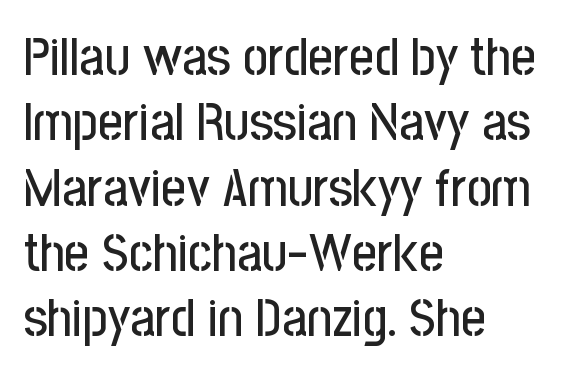
Q: Is the text italic (slanted)? A: No, it is upright.
Q: Is the typeface a serif or a sans-serif typeface? A: Sans-serif.
Q: Is the text underlined? A: No.
Q: How is the paragraph aligned? A: Left-aligned.
Q: Is the spacing between letters normal or unusually wide? A: Normal.
Q: Width (condensed, normal, or wide)? A: Condensed.
Q: Stroke contrast? A: Low.
Q: x-height? A: Medium.
Q: Monospaced? A: No.
